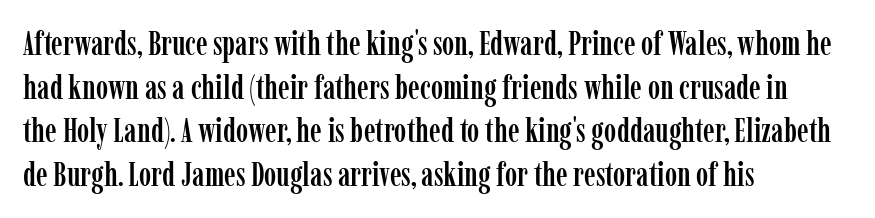
The image shows 33 px condensed serif type, upright; set left-aligned, normal line spacing (1.32x), normal letter spacing, not underlined; low stroke contrast and a medium x-height.
